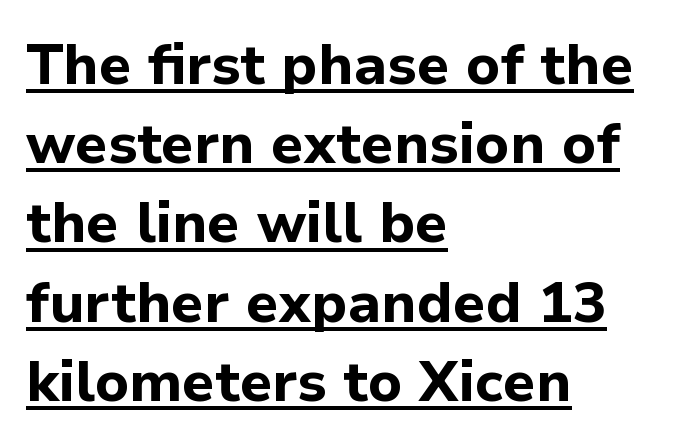
The image shows 57 px bold sans-serif type, upright; set left-aligned, normal line spacing (1.39x), normal letter spacing, underlined; low stroke contrast and a medium x-height.
